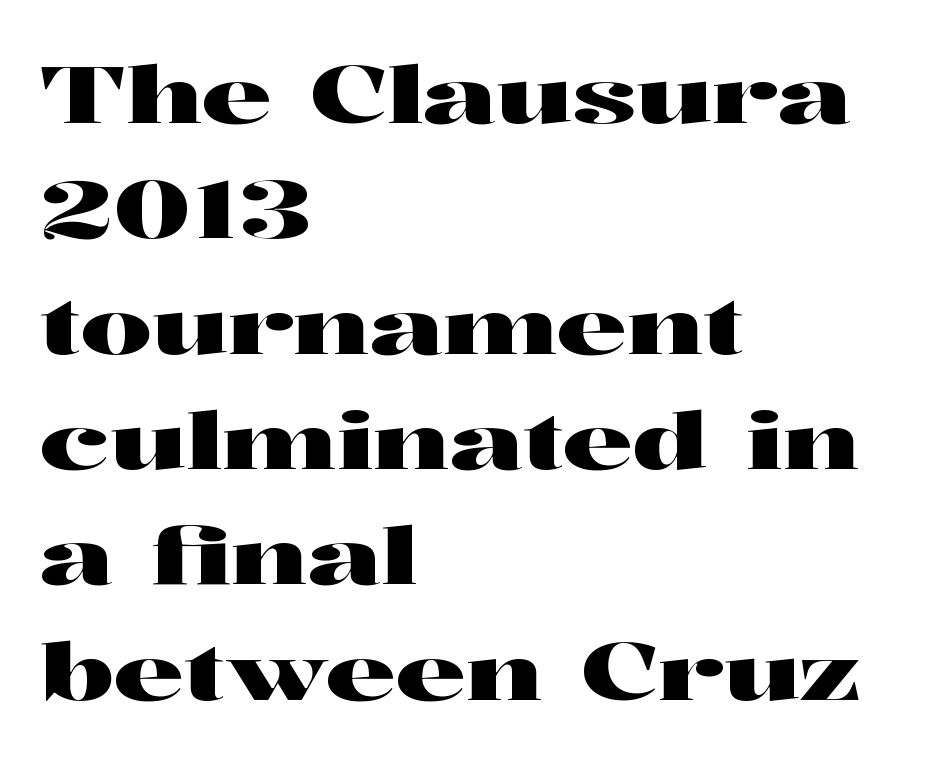
The image shows 79 px wide serif type, upright; set left-aligned, normal line spacing (1.46x), normal letter spacing, not underlined; high stroke contrast and a medium x-height.
